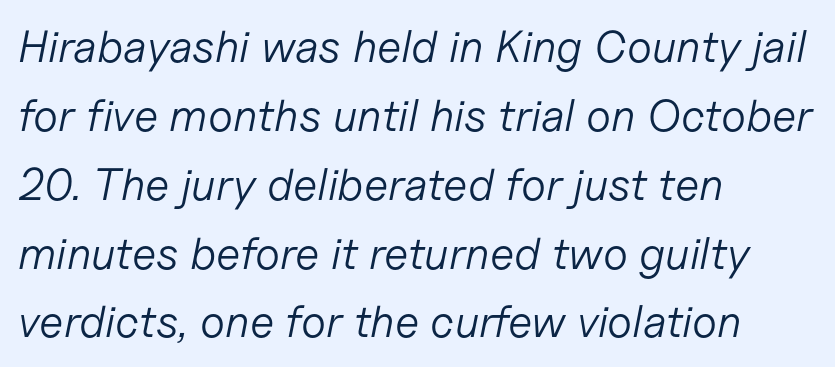
Q: Is the text bold? A: No.
Q: Is the text italic (slanted)? A: Yes, it leans right by about 11 degrees.
Q: Is the text underlined? A: No.
Q: How is the paragraph aligned? A: Left-aligned.
Q: Is the spacing between letters normal or unusually wide? A: Normal.
Q: Is the spacing between lines tight, normal or loose? A: Normal.
Q: Width (condensed, normal, or wide)? A: Normal.
Q: Stroke contrast? A: Low.
Q: x-height? A: Medium.
Q: Monospaced? A: No.
